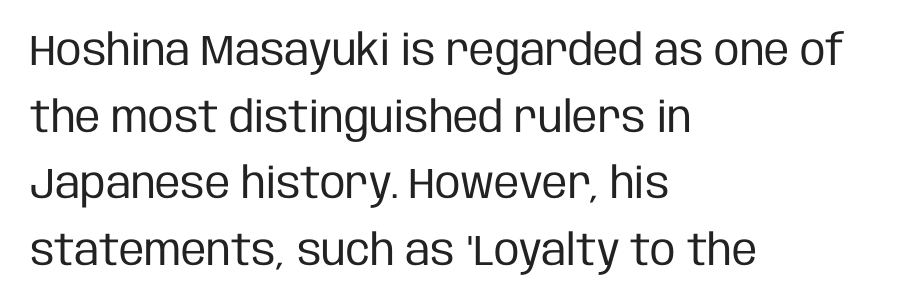
The image shows 43 px regular-weight, condensed sans-serif type, upright; set left-aligned, normal line spacing (1.55x), normal letter spacing, not underlined; low stroke contrast and a large x-height.
